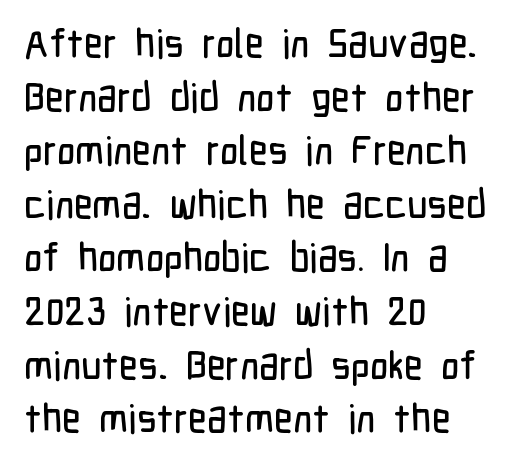
The letters sit at their default tracking, neither squeezed nor spread. Visually the block forms a straight wall on the left and a jagged coastline on the right. Quick note: interline space is typical. Look at the bottom of the vertical strokes: they stop flat, with no serifs.
